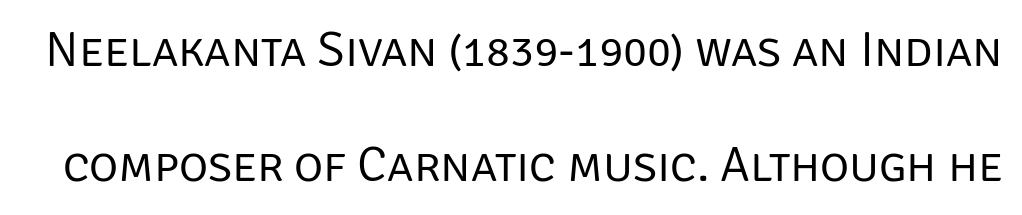
This is sans-serif lettering, the kind often seen on screens and signage. Summary of weight: not heavy and not bold. The rendering uses natural spacing where letterforms have individual widths. The type is set solid horizontally, with unmodified tracking.
